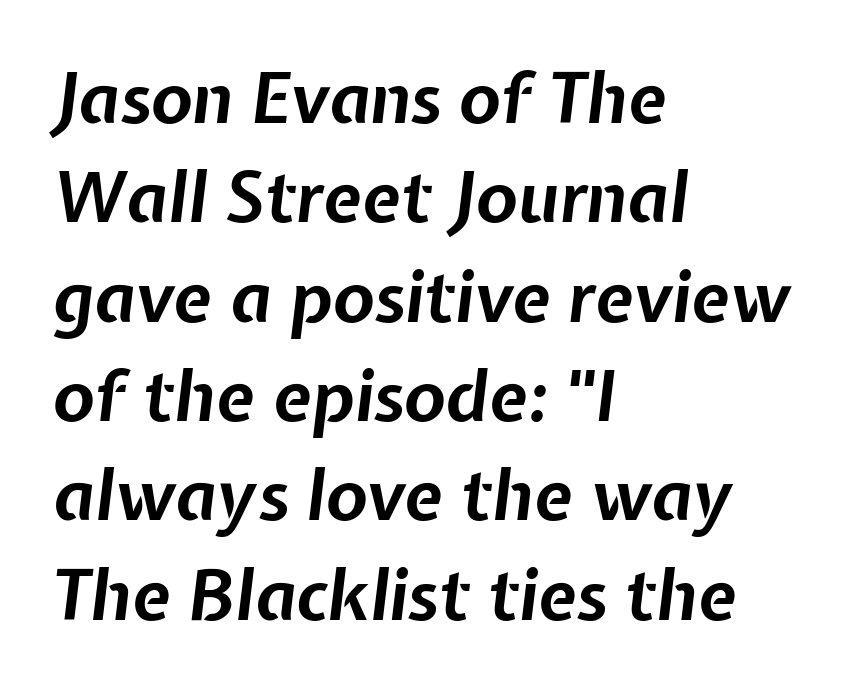
The image shows 69 px bold type, italic (leaning right); set left-aligned, normal line spacing (1.44x), normal letter spacing, not underlined; low stroke contrast and a medium x-height.
